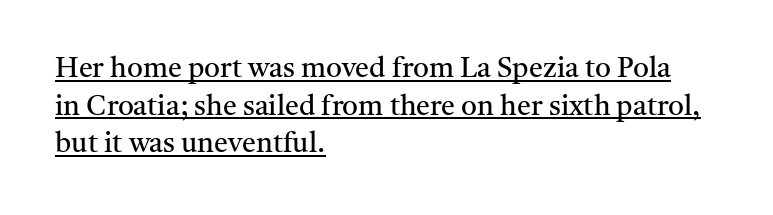
Standard letterfit; no display-style spreading of the glyphs. The characters display serif detailing at their extremities. You could not count columns in this text — the font is proportionally spaced. The lettering stays uniformly vertical, giving the passage a roman look. Summary of weight: not heavy and not bold. Decoration check: the copy is underlined.
